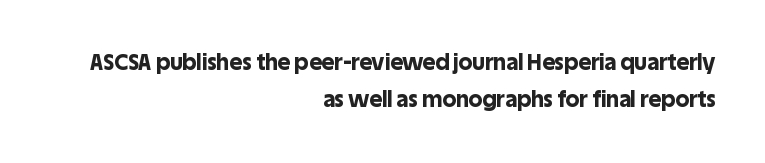
{"italic": "no", "bold": "yes", "underline": "no", "align": "right", "line_spacing": "normal", "line_spacing_ratio": 1.7, "letter_spacing": "normal", "letter_spacing_em": 0.0, "glyph_px": 22}
